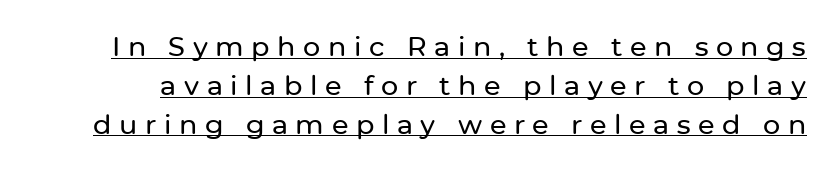
The passage shown is underscored from start to finish. Italic? Not at all — the glyphs are vertical. Whoever set this chose a conventional vertical rhythm. Letter spacing: wide.
